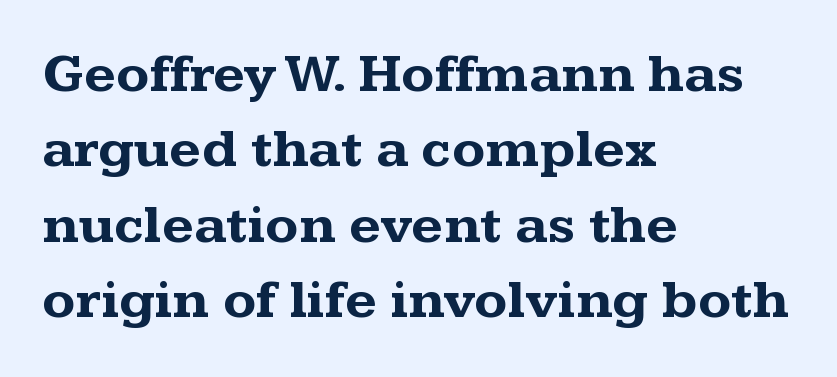
Descender tails drop into unmarked territory. Spacing verdict: proportional, widths tailored to each character. Italic? Not at all — the glyphs are vertical. Does the copy run flush right? No — it runs flush left.
